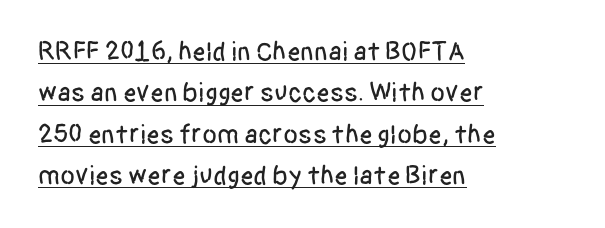
The image shows 27 px text type, upright; set left-aligned, normal line spacing (1.53x), normal letter spacing, underlined.
